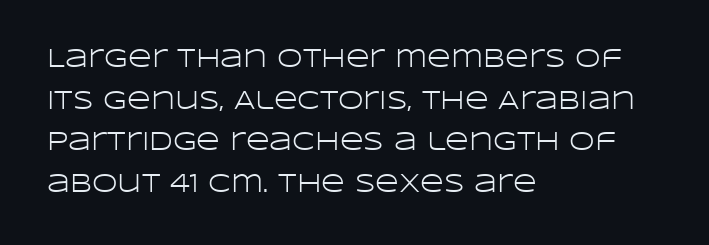
The image shows 26 px text type, upright; set left-aligned, normal line spacing (1.6x), normal letter spacing, not underlined.
